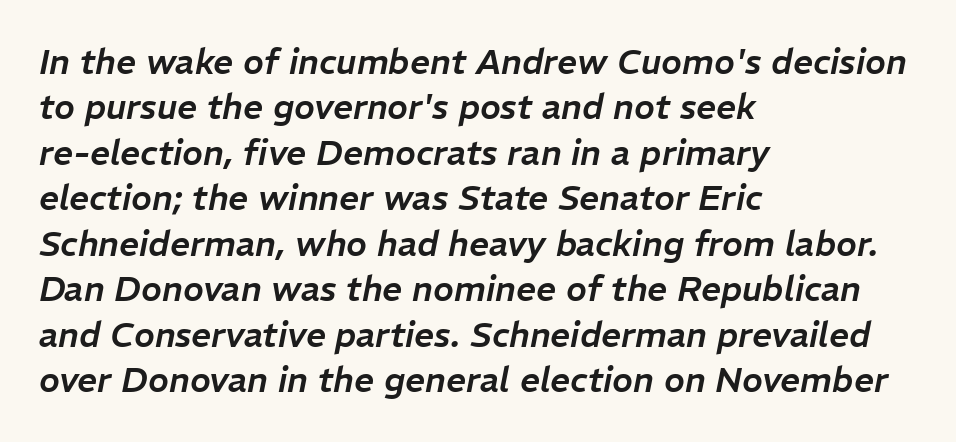
The image shows 35 px text type, italic (leaning right); set left-aligned, normal line spacing (1.3x), normal letter spacing, not underlined; low stroke contrast and a medium x-height.
